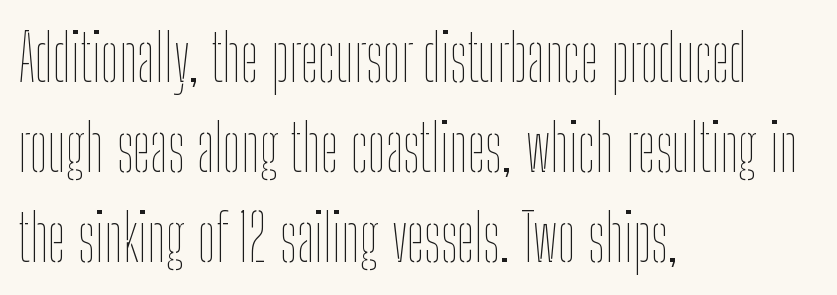
Q: Is the text bold? A: No.
Q: Is the text italic (slanted)? A: No, it is upright.
Q: Is the text underlined? A: No.
Q: How is the paragraph aligned? A: Left-aligned.
Q: Is the spacing between letters normal or unusually wide? A: Normal.
Q: Is the spacing between lines tight, normal or loose? A: Normal.
Q: Width (condensed, normal, or wide)? A: Condensed.
Q: Stroke contrast? A: Low.
Q: x-height? A: Medium.
Q: Monospaced? A: No.
